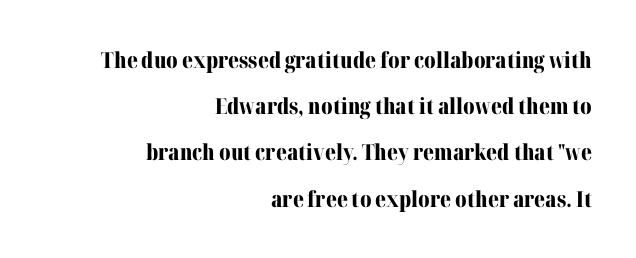
The image shows 22 px bold type, upright; set right-aligned, loose line spacing (2.1x), normal letter spacing, not underlined.
